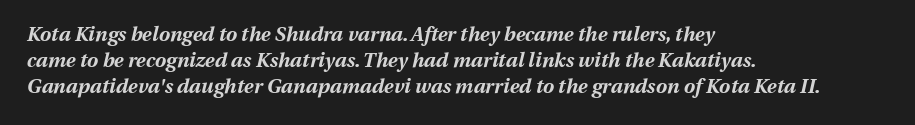
The paragraph has a hard left edge and a soft right edge. In terms of letterspacing, this is plain default setting. Underline: absent. Notice how the stems are inclined rather than vertical — that's the hallmark of italics. The typesetting leans heavy: a genuine bold. A normal amount of white space separates one row of letters from the next.
